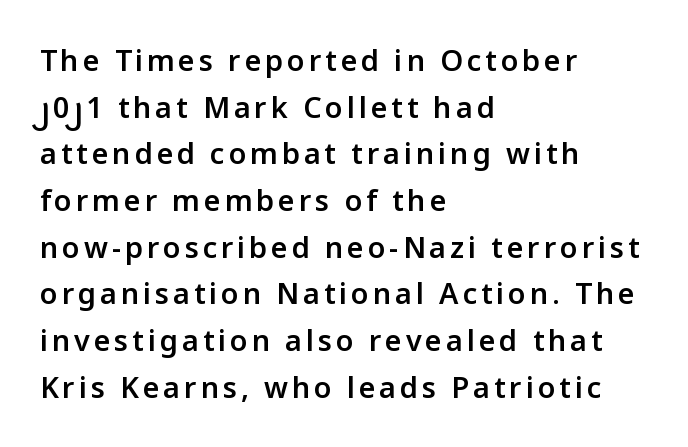
Q: Is the text bold? A: Semi-bold.
Q: Is the text italic (slanted)? A: No, it is upright.
Q: Is the typeface a serif or a sans-serif typeface? A: Sans-serif.
Q: Is the text underlined? A: No.
Q: How is the paragraph aligned? A: Left-aligned.
Q: Is the spacing between lines tight, normal or loose? A: Normal.
Q: Width (condensed, normal, or wide)? A: Normal.
Q: Stroke contrast? A: Low.
Q: x-height? A: Medium.
Q: Monospaced? A: No.
